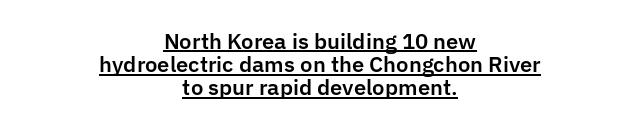
{"italic": "no", "underline": "yes", "align": "center", "line_spacing": "tight", "line_spacing_ratio": 1.1, "letter_spacing": "normal", "letter_spacing_em": 0.0, "glyph_px": 21}
